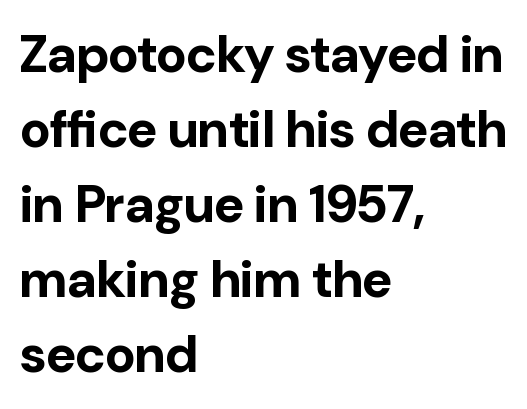
Q: Is the text bold? A: Yes.
Q: Is the text italic (slanted)? A: No, it is upright.
Q: Is the typeface a serif or a sans-serif typeface? A: Sans-serif.
Q: Is the text underlined? A: No.
Q: How is the paragraph aligned? A: Left-aligned.
Q: Is the spacing between letters normal or unusually wide? A: Normal.
Q: Is the spacing between lines tight, normal or loose? A: Normal.
Q: Width (condensed, normal, or wide)? A: Normal.
Q: Stroke contrast? A: Low.
Q: x-height? A: Medium.
Q: Monospaced? A: No.
